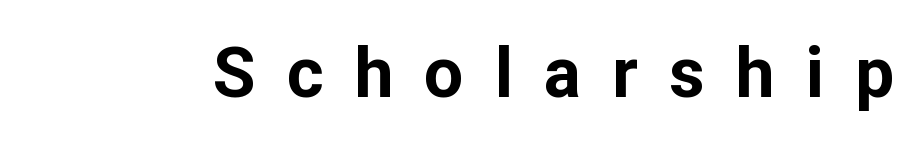
The image shows 70 px bold sans-serif type, upright; set unusually wide letter spacing (+0.44 em), not underlined; low stroke contrast and a medium x-height.
